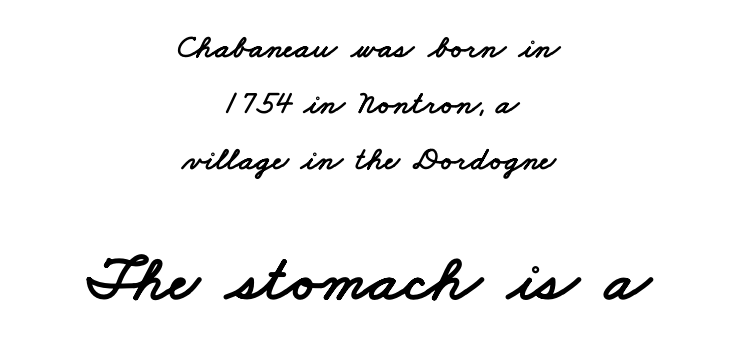
{"serif": "no", "width": "wide", "stroke_contrast": "low", "x_height": "small", "monospaced": "no", "underline": "no", "align": "center", "line_spacing": "normal", "line_spacing_ratio": 1.69, "letter_spacing": "normal", "letter_spacing_em": 0.0, "larger_block": "second", "size_ratio": 2.0, "glyph_px": 66}
